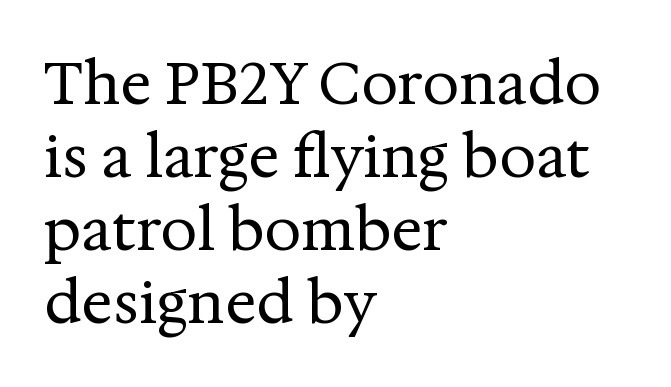
The image shows 58 px regular-weight serif type, upright; set left-aligned, normal line spacing (1.26x), normal letter spacing, not underlined; medium stroke contrast and a medium x-height.
